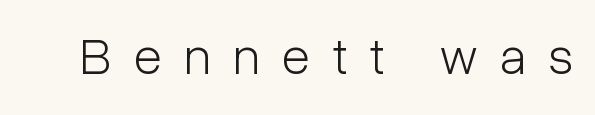
{"serif": "no", "italic": "no", "bold": "no", "weight": "light", "width": "condensed", "stroke_contrast": "low", "x_height": "medium", "monospaced": "no", "underline": "no", "letter_spacing": "wide", "letter_spacing_em": 0.43, "glyph_px": 52}
